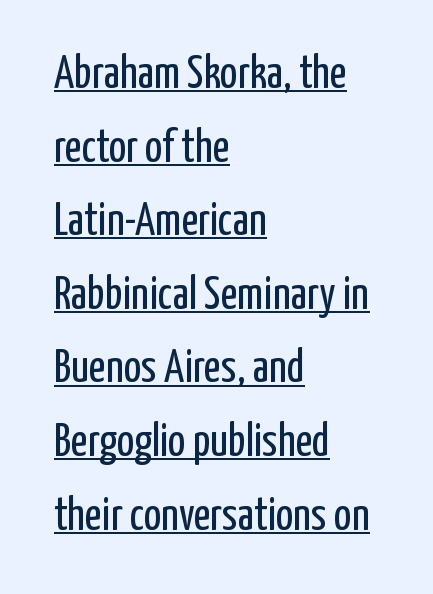
{"serif": "no", "italic": "no", "bold": "no", "weight": "regular", "width": "condensed", "stroke_contrast": "low", "x_height": "medium", "monospaced": "no", "underline": "yes", "align": "left", "line_spacing": "normal", "line_spacing_ratio": 1.6, "letter_spacing": "normal", "letter_spacing_em": 0.0, "glyph_px": 46}
